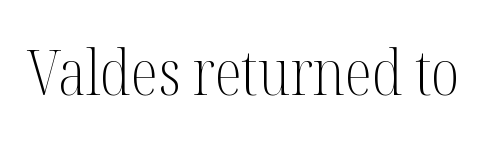
The image shows 63 px light, condensed serif type, upright; set normal letter spacing, not underlined; medium stroke contrast and a medium x-height.
